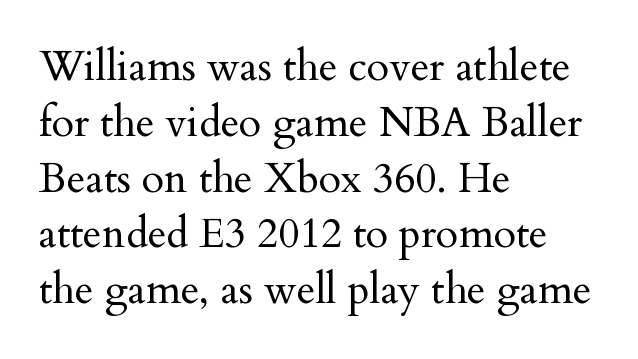
Q: Is the text bold? A: No.
Q: Is the text italic (slanted)? A: No, it is upright.
Q: Is the typeface a serif or a sans-serif typeface? A: Serif.
Q: Is the text underlined? A: No.
Q: How is the paragraph aligned? A: Left-aligned.
Q: Is the spacing between letters normal or unusually wide? A: Normal.
Q: Is the spacing between lines tight, normal or loose? A: Normal.
Q: Width (condensed, normal, or wide)? A: Normal.
Q: Stroke contrast? A: Medium.
Q: x-height? A: Small.
Q: Monospaced? A: No.
